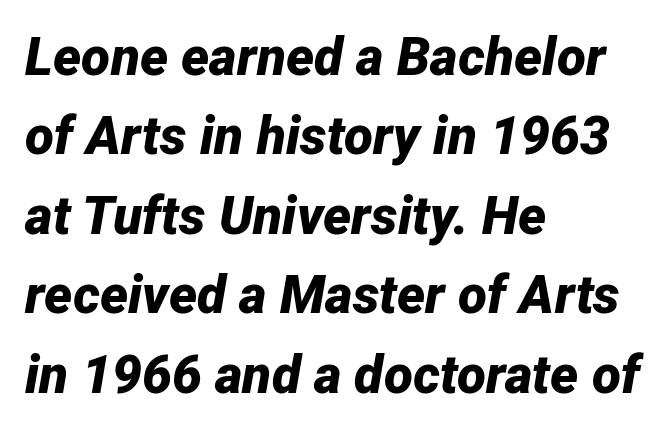
{"italic": "yes", "lean": "right", "slant_degrees": 12, "bold": "yes", "weight": "bold", "width": "normal", "stroke_contrast": "low", "x_height": "medium", "monospaced": "no", "underline": "no", "align": "left", "line_spacing": "normal", "line_spacing_ratio": 1.5, "letter_spacing": "normal", "letter_spacing_em": 0.0, "glyph_px": 53}
